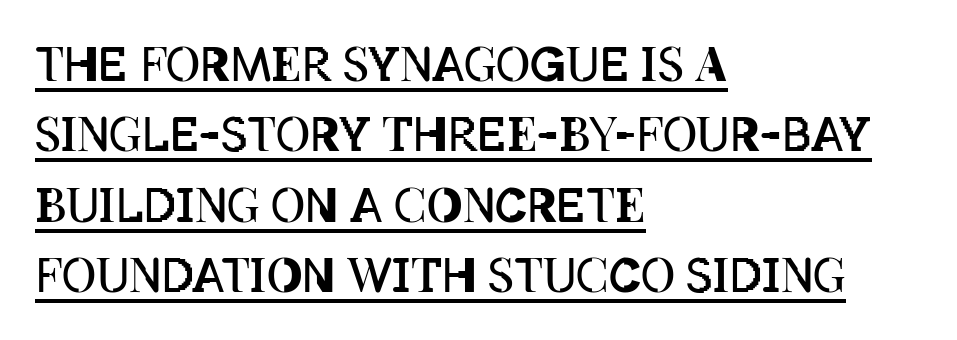
{"italic": "no", "bold": "no", "weight": "regular", "width": "condensed", "stroke_contrast": "low", "x_height": "large", "monospaced": "no", "underline": "yes", "align": "left", "line_spacing": "normal", "line_spacing_ratio": 1.5, "letter_spacing": "normal", "letter_spacing_em": 0.0, "glyph_px": 47}
